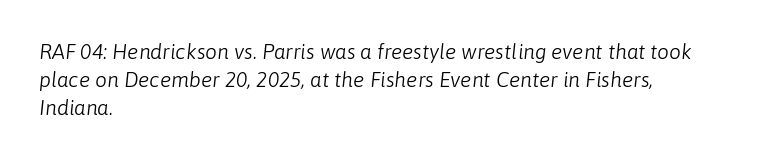
The image shows 21 px text type, italic (leaning right); set left-aligned, normal line spacing (1.33x), normal letter spacing, not underlined.
